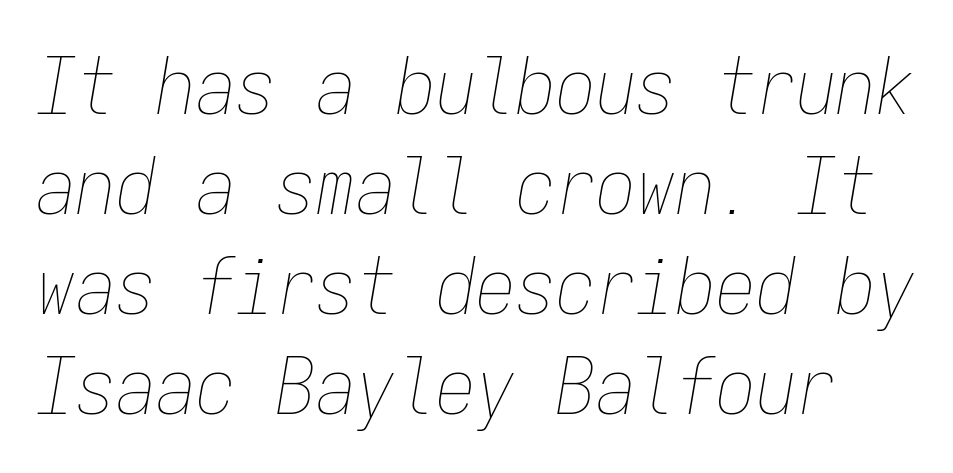
{"italic": "yes", "lean": "right", "slant_degrees": 9, "bold": "no", "weight": "thin", "width": "condensed", "stroke_contrast": "low", "x_height": "medium", "monospaced": "yes", "underline": "no", "line_spacing": "normal", "line_spacing_ratio": 1.25, "letter_spacing": "normal", "letter_spacing_em": 0.0, "glyph_px": 80}
